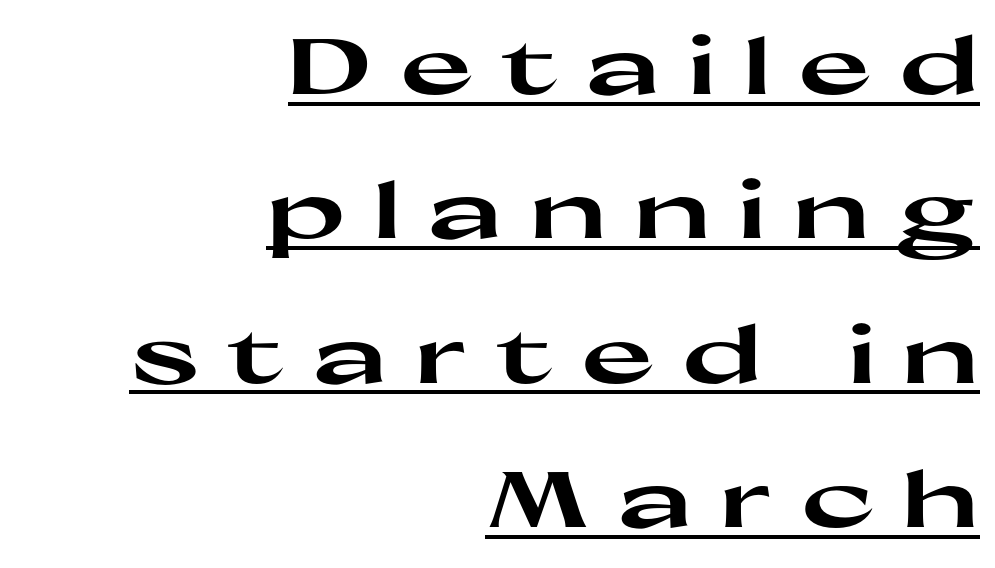
The image shows 78 px heavy, wide sans-serif type, upright; set right-aligned, line spacing 1.85x, unusually wide letter spacing (+0.35 em), underlined; high stroke contrast and a medium x-height.
